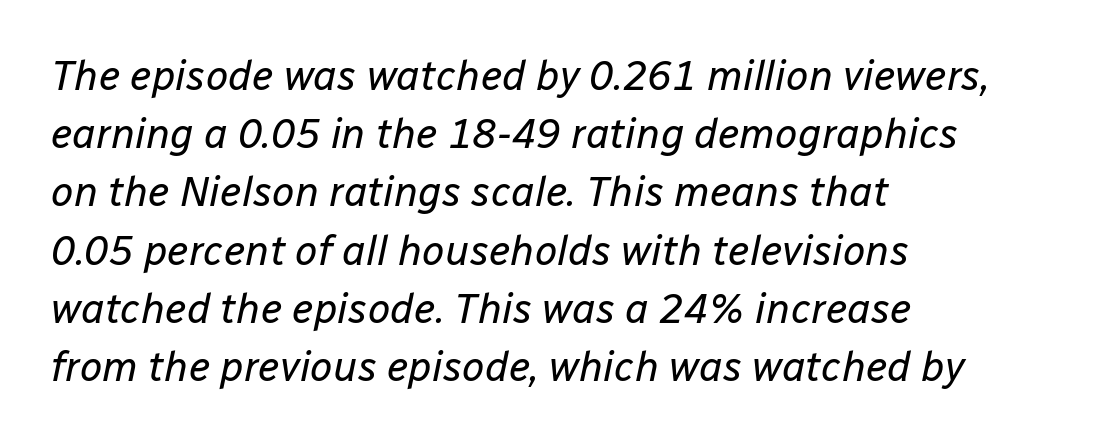
The strokes carry an ordinary text weight at most. The block of text has a typical density, with ordinary space between rows. Rendered with sloped, italic letterforms. Bare-footed words on every line. Letter spacing: default.
